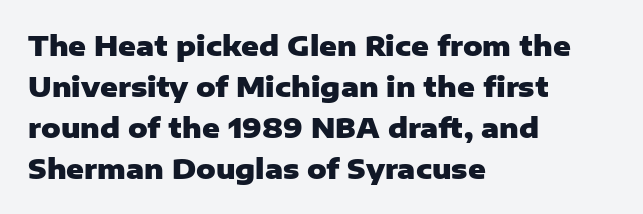
Line beginnings align vertically; line endings do not. Between one letter and the next there's only the usual sliver of space. Notice how descenders clear the ascenders below comfortably — that's standard leading. Does the lettering tilt? It doesn't — this is upright. Letters rest on an invisible, unmarked baseline.
